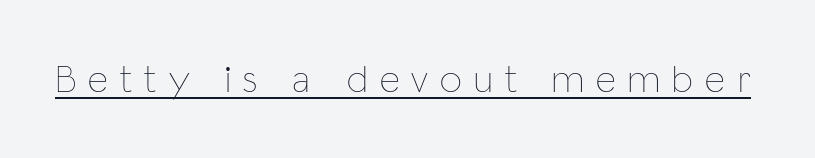
The image shows 39 px thin, condensed type, upright; set unusually wide letter spacing (+0.32 em), underlined; low stroke contrast and a medium x-height.
